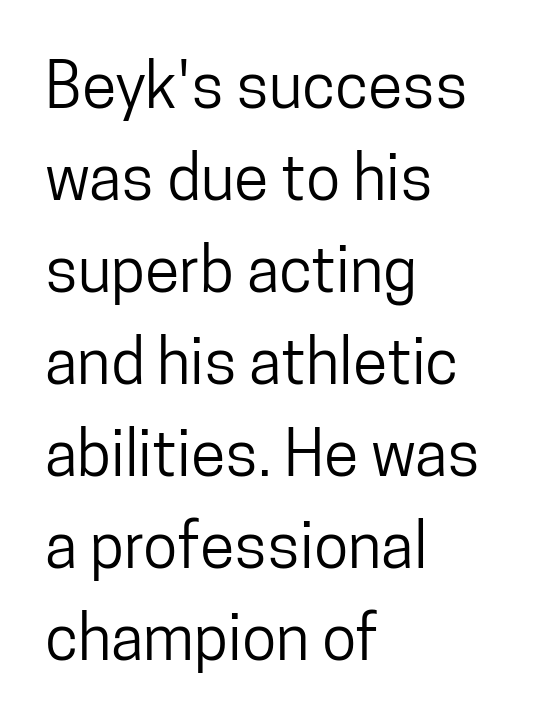
Interline gaps are of average width in this sample. In terms of letterform style, serifs are entirely absent. The rendering keeps characters at their native spacing. This sample uses an upright cut, with every glyph sitting square on the baseline. The glyphs are unaccompanied by any horizontal stroke below them.
